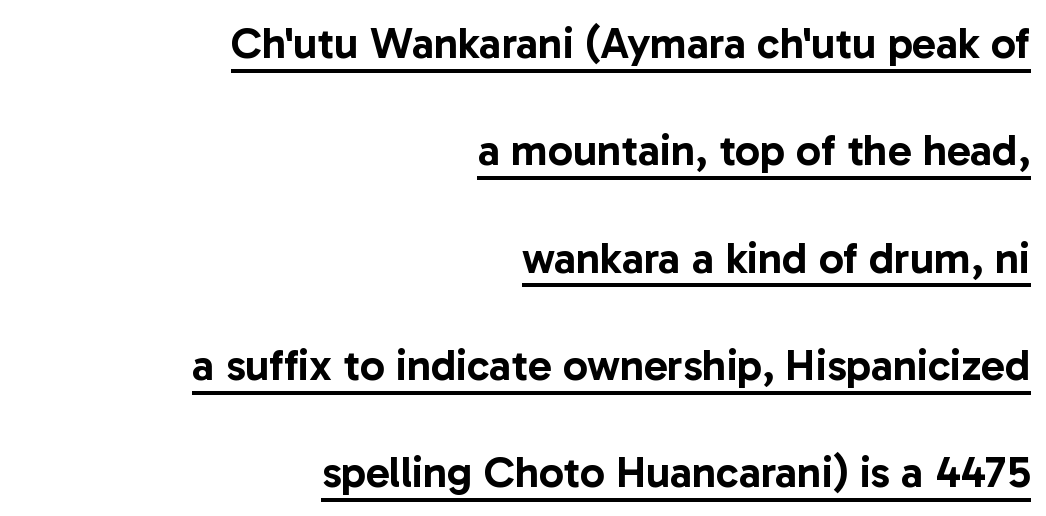
{"serif": "no", "italic": "no", "width": "normal", "stroke_contrast": "low", "x_height": "medium", "monospaced": "no", "underline": "yes", "align": "right", "line_spacing": "loose", "line_spacing_ratio": 2.44, "letter_spacing": "normal", "letter_spacing_em": 0.0, "glyph_px": 44}
